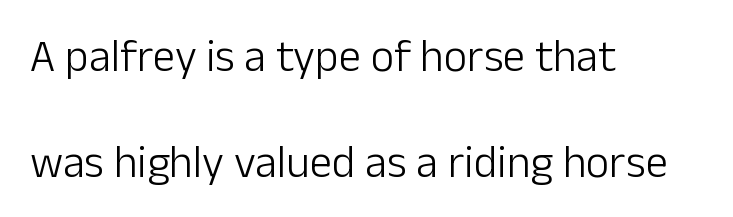
Q: Is the text bold? A: No.
Q: Is the text italic (slanted)? A: No, it is upright.
Q: Is the typeface a serif or a sans-serif typeface? A: Sans-serif.
Q: Is the text underlined? A: No.
Q: How is the paragraph aligned? A: Left-aligned.
Q: Is the spacing between letters normal or unusually wide? A: Normal.
Q: Is the spacing between lines tight, normal or loose? A: Loose.
Q: Width (condensed, normal, or wide)? A: Normal.
Q: Stroke contrast? A: Low.
Q: x-height? A: Medium.
Q: Monospaced? A: No.
